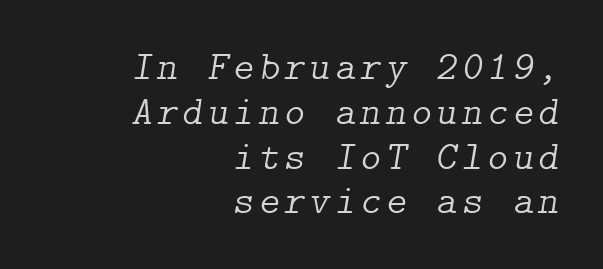
{"serif": "yes", "italic": "yes", "lean": "right", "slant_degrees": 9, "bold": "no", "weight": "light", "width": "normal", "stroke_contrast": "low", "x_height": "medium", "underline": "no", "align": "right", "line_spacing": "tight", "line_spacing_ratio": 1.12, "glyph_px": 40}
